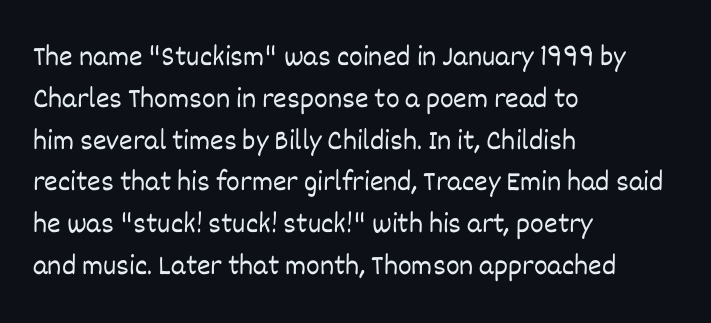
Between one letter and the next there's only the usual sliver of space. Nobody drew a line under any word here. This reads as an unemphasized weight, regular at the heaviest. Each line starts at the same left margin while the right side varies.
